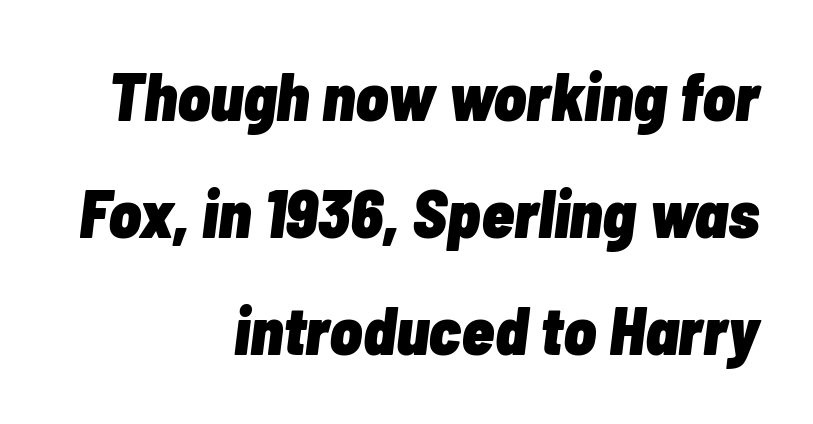
Would a proofreader flag this as italicized? Yes. The glyphs have the mass of a bold cut. In CSS terms this would be text-align: right. Rule under the text: the space is simply empty. The letters sit at their default tracking, neither squeezed nor spread. Note the varied advance widths — an 'i' is clearly narrower than an 'm'.
